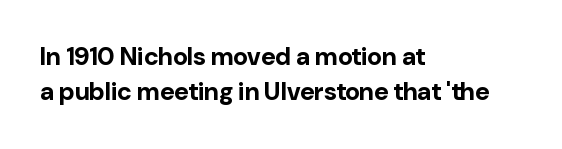
Here the glyphs are tracked normally, forming tight word shapes. Posture: upright roman. Plain, unruled lines of type. Leading matches the norm, producing a regular column.
